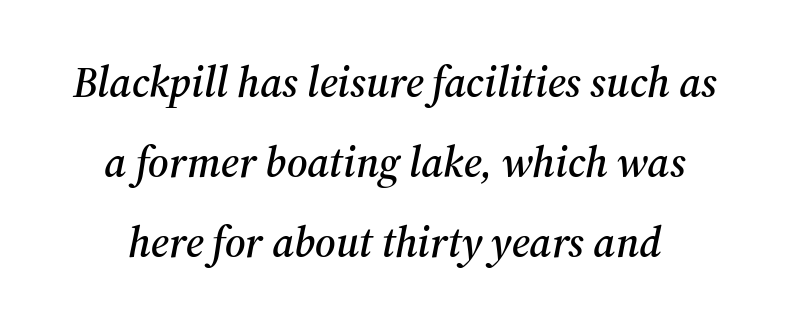
{"serif": "yes", "italic": "yes", "lean": "right", "slant_degrees": 12, "width": "normal", "stroke_contrast": "medium", "x_height": "medium", "monospaced": "no", "underline": "no", "align": "center", "line_spacing_ratio": 1.86, "letter_spacing": "normal", "letter_spacing_em": 0.0, "glyph_px": 43}
